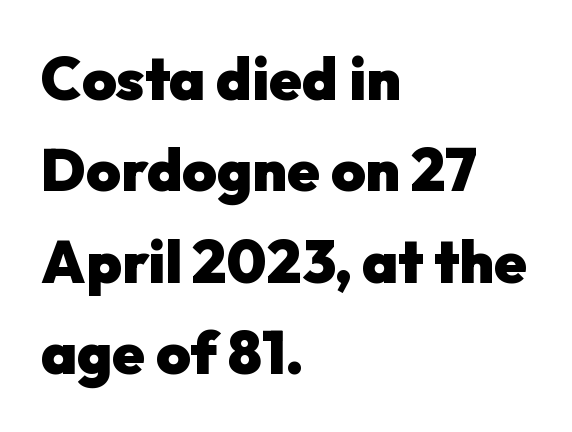
The glyphs have the mass of a bold cut. The rendering uses natural spacing where letterforms have individual widths. In terms of leading, this rendering sits right in the middle. The paragraph has a hard left edge and a soft right edge.
